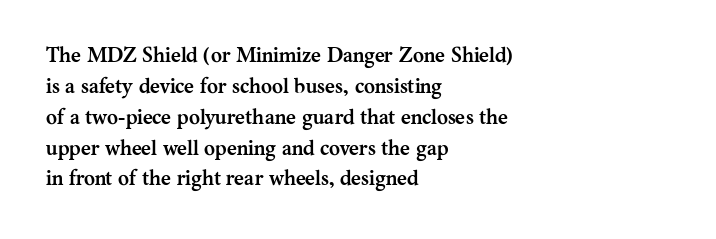
The image shows 21 px bold type, upright; set left-aligned, normal line spacing (1.47x), normal letter spacing, not underlined.
